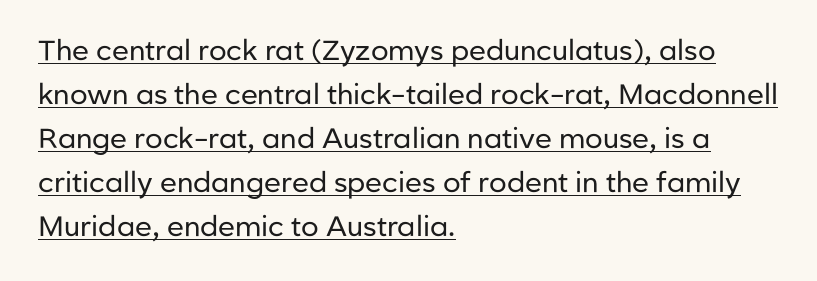
This reads as an unemphasized weight, regular at the heaviest. A rule runs beneath these lines of type. Caption: standard tracking, unaltered. Think of a printed novel: that variable character pitch is what you see here. Every stem runs plumb, perpendicular to the baseline. Rows of type keep a routine distance in the vertical direction.
